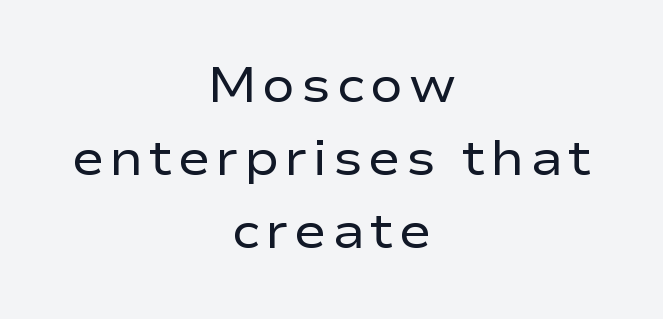
{"serif": "no", "italic": "no", "bold": "no", "weight": "regular", "width": "wide", "stroke_contrast": "low", "x_height": "medium", "monospaced": "no", "underline": "no", "align": "center", "line_spacing": "normal", "line_spacing_ratio": 1.49, "glyph_px": 49}
